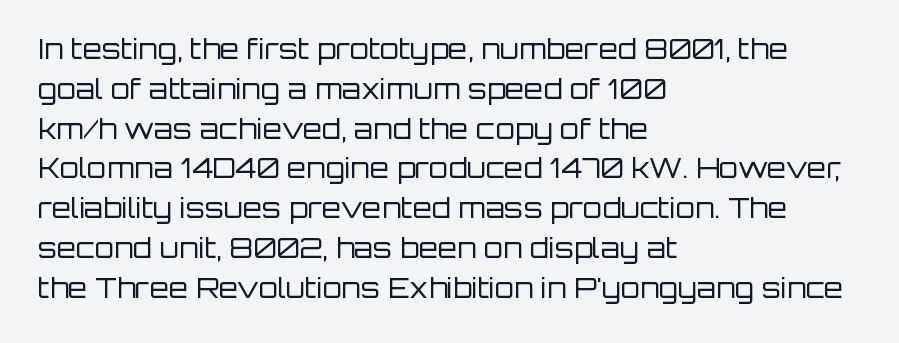
The rendering shows plain stroke endings on the letterforms — a sans-serif design. Stroke thickness stays within the range of a standard reading face or lighter. Clear beneath every line of the passage. Spacing verdict: proportional, widths tailored to each character.
